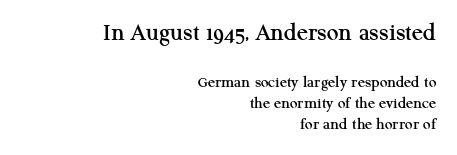
Standard letterfit; no display-style spreading of the glyphs. Beneath every word, the page is bare. Is there much room between lines? A standard amount, neither cramped nor airy. Does the bottom block carry the larger type? No, the top block does. Posture: vertical. Does the copy run flush right? Yes — the right margin is perfectly even.
